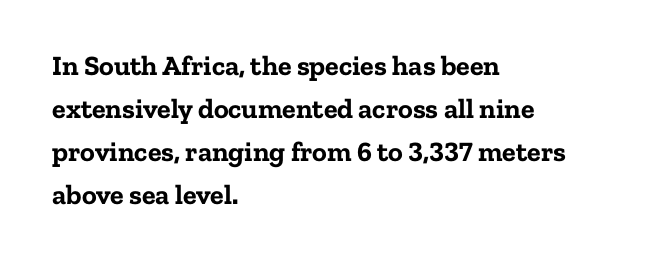
Q: Is the text bold? A: Yes.
Q: Is the text italic (slanted)? A: No, it is upright.
Q: Is the typeface a serif or a sans-serif typeface? A: Serif.
Q: Is the text underlined? A: No.
Q: How is the paragraph aligned? A: Left-aligned.
Q: Is the spacing between letters normal or unusually wide? A: Normal.
Q: Is the spacing between lines tight, normal or loose? A: Normal.
Q: Width (condensed, normal, or wide)? A: Normal.
Q: Stroke contrast? A: Low.
Q: x-height? A: Medium.
Q: Monospaced? A: No.
